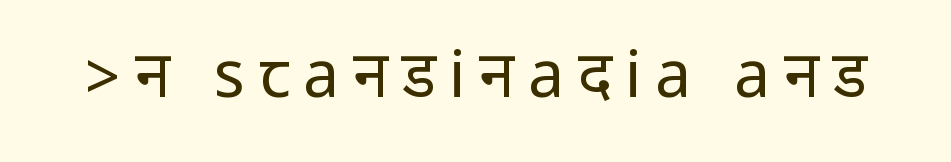
Q: Is the text bold? A: No.
Q: Is the text italic (slanted)? A: No, it is upright.
Q: Is the typeface a serif or a sans-serif typeface? A: Sans-serif.
Q: Is the text underlined? A: No.
Q: Is the spacing between letters normal or unusually wide? A: Unusually wide.
Q: Width (condensed, normal, or wide)? A: Condensed.
Q: Stroke contrast? A: Low.
